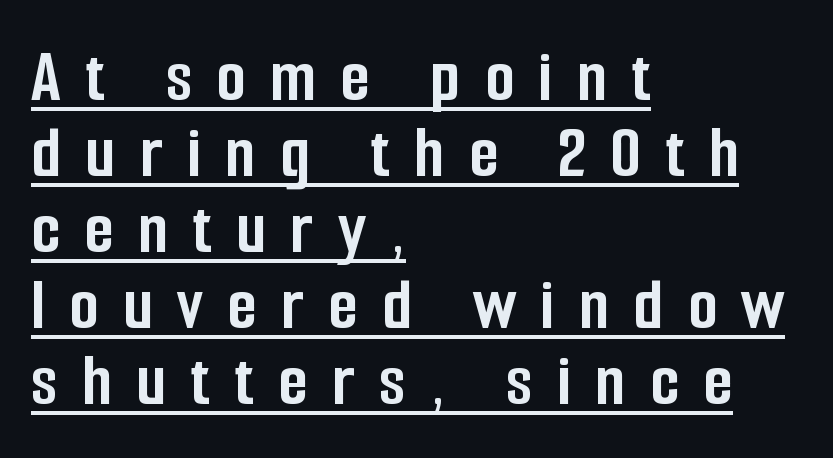
The image shows 76 px semibold, condensed sans-serif type, upright; set left-aligned, tight line spacing (1.0x), unusually wide letter spacing (+0.32 em), underlined; low stroke contrast and a medium x-height.
